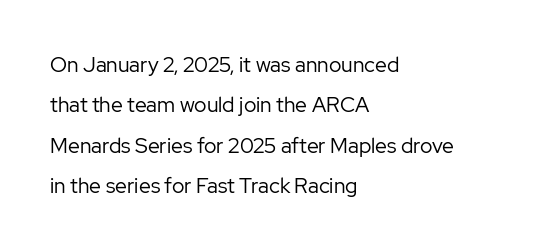
Summary of vertical rhythm: relaxed, with wide interline spacing. The lettering holds an erect, upright posture throughout. This rendering leaves character spacing at its baseline value. These lines stack with their left ends in a neat column.
